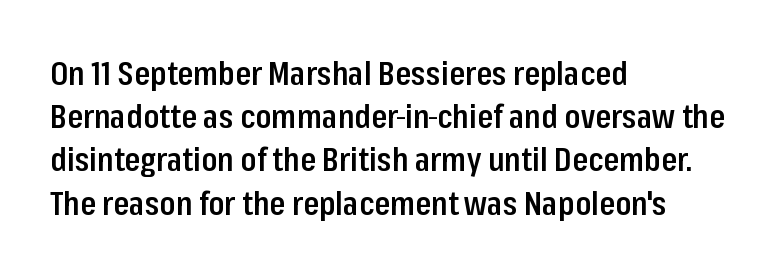
The image shows 32 px semibold, condensed sans-serif type, upright; set left-aligned, normal line spacing (1.35x), normal letter spacing, not underlined; low stroke contrast and a medium x-height.
